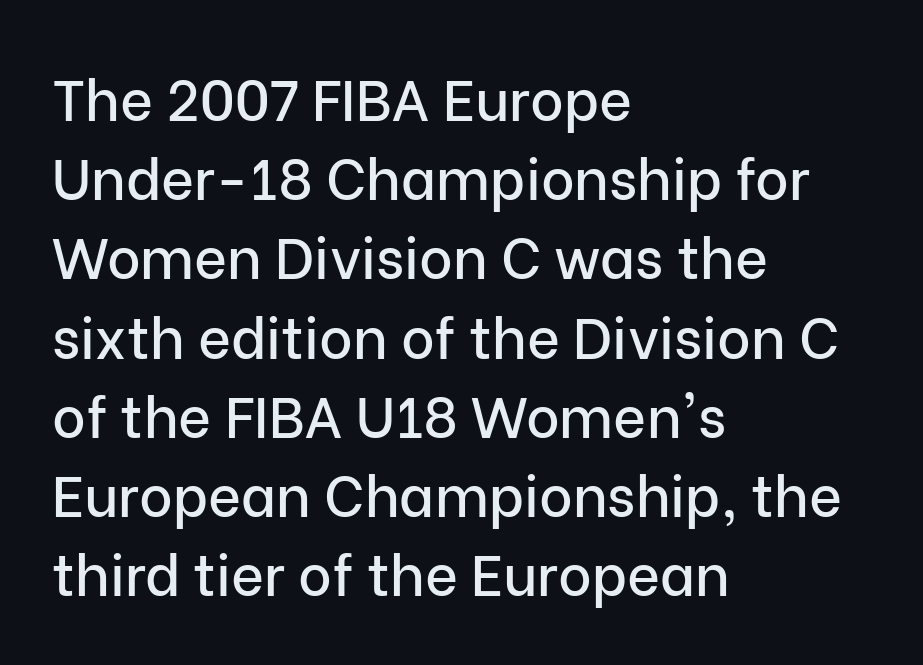
The lines in this sample share a left origin and differ only in where they stop. The designer left line spacing at the default. Decoration check: the copy has no underline. The typography opts for an upright posture over an oblique one.
